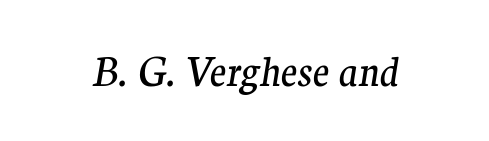
{"serif": "yes", "italic": "yes", "lean": "right", "slant_degrees": 9, "bold": "no", "weight": "regular", "width": "normal", "stroke_contrast": "medium", "x_height": "medium", "monospaced": "no", "underline": "no", "letter_spacing": "normal", "letter_spacing_em": 0.0, "glyph_px": 39}
